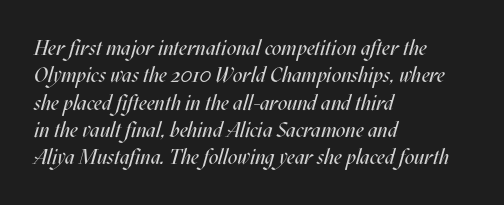
The cut favours lightness, reaching ordinary text weight at its darkest. The space beneath each line is pristine and unruled. The lines are quadded left. Tracking here is standard; glyphs follow each other at the usual distance.
